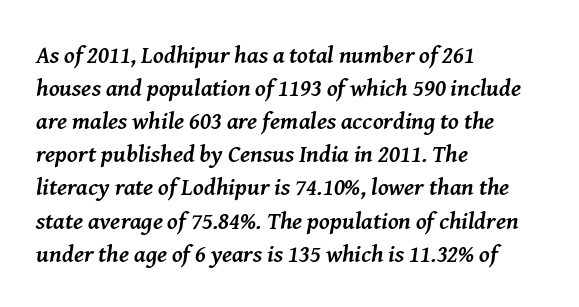
The image shows 24 px bold type, italic (leaning right); set left-aligned, normal line spacing (1.38x), normal letter spacing, not underlined.
